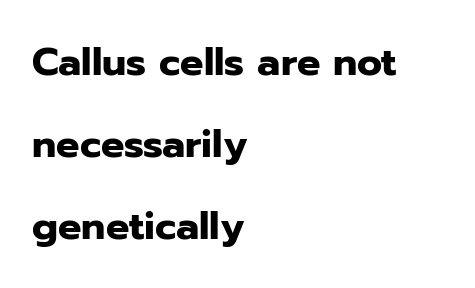
The image shows 39 px heavy sans-serif type, upright; set left-aligned, loose line spacing (2.1x), normal letter spacing, not underlined; low stroke contrast and a medium x-height.
